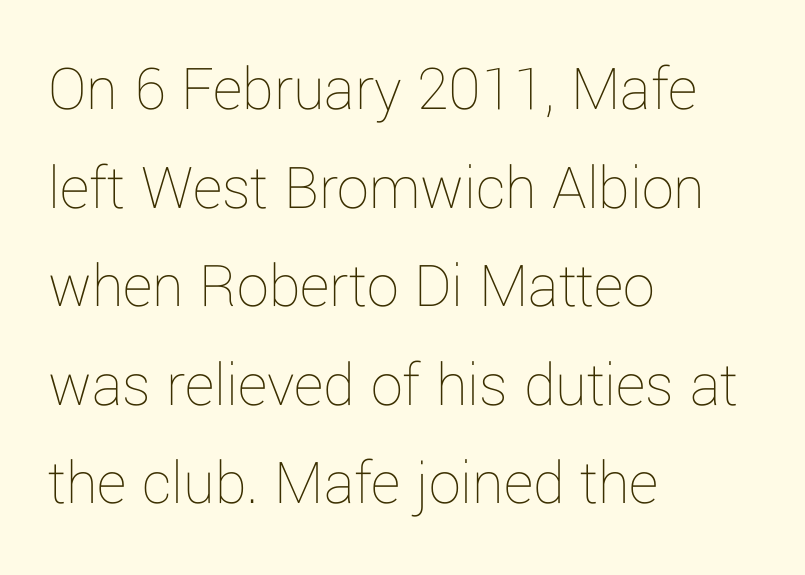
The image shows 64 px thin type, upright; set left-aligned, normal line spacing (1.54x), normal letter spacing, not underlined; low stroke contrast and a medium x-height.
